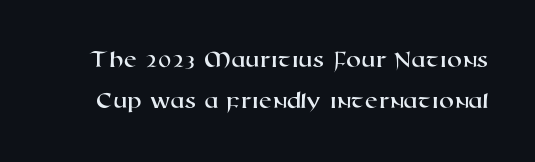
{"underline": "no", "line_spacing": "normal", "line_spacing_ratio": 1.69, "letter_spacing": "normal", "letter_spacing_em": 0.0, "glyph_px": 24}
